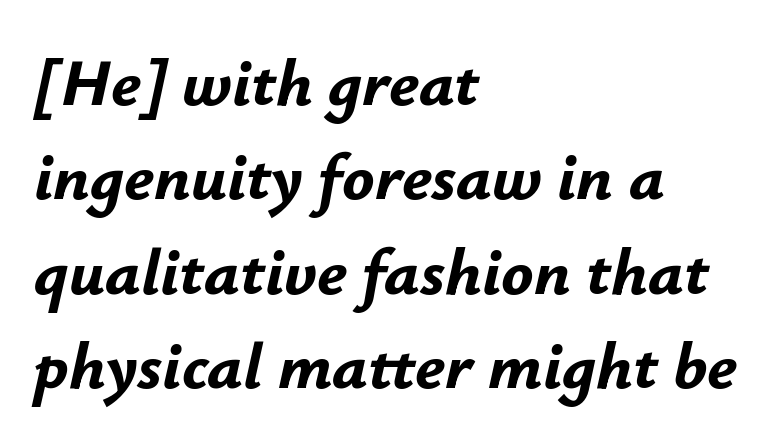
The image shows 67 px bold type, italic (leaning right); set left-aligned, normal line spacing (1.41x), normal letter spacing, not underlined; low stroke contrast and a small x-height.
